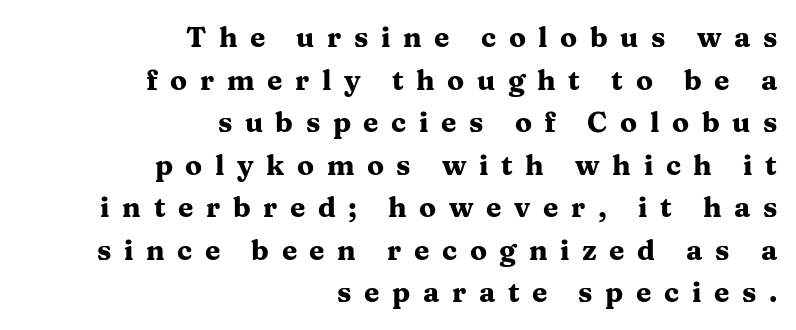
The image shows 28 px heavy, wide serif type, upright; set right-aligned, normal line spacing (1.52x), unusually wide letter spacing (+0.45 em), not underlined; medium stroke contrast and a medium x-height.
